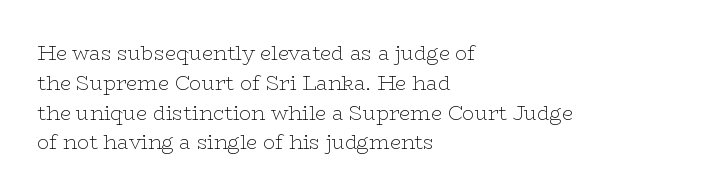
Rule under the text: the space is simply empty. Upright lettering throughout. This rendering leaves character spacing at its baseline value. If you drew a ruler down the left edge, every line would touch it. Is there much room between lines? A standard amount, neither cramped nor airy. This reads as an unemphasized weight, regular at the heaviest.
